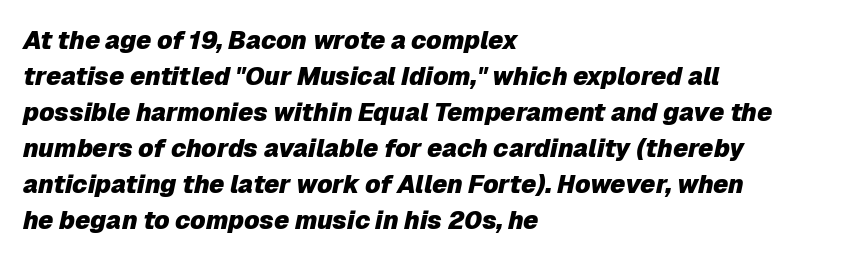
Q: Is the text bold? A: Yes.
Q: Is the text italic (slanted)? A: Yes, it leans right by about 12 degrees.
Q: Is the text underlined? A: No.
Q: How is the paragraph aligned? A: Left-aligned.
Q: Is the spacing between letters normal or unusually wide? A: Normal.
Q: Is the spacing between lines tight, normal or loose? A: Normal.
